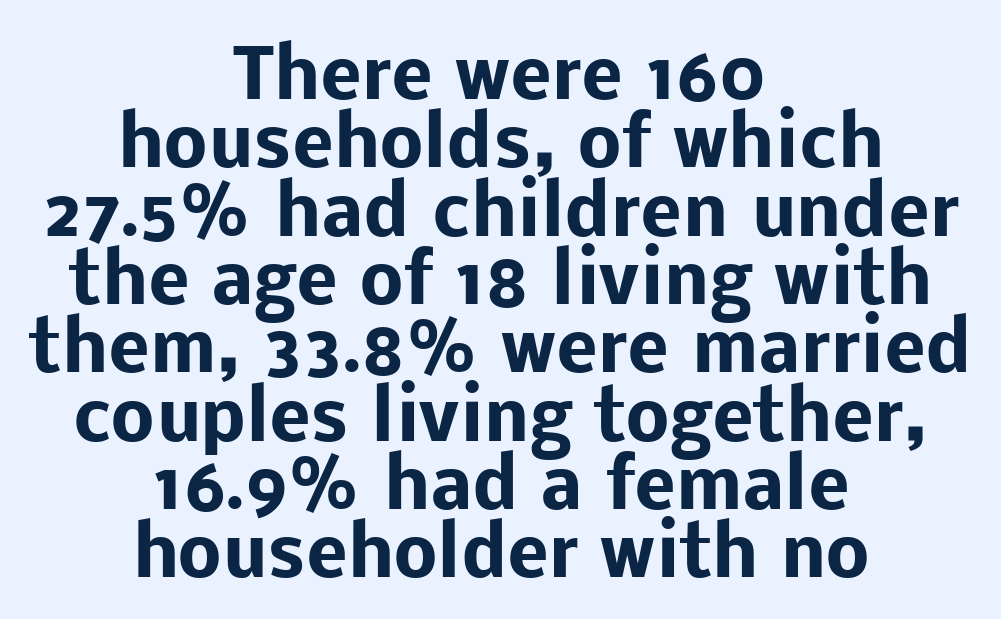
Is there much room between lines? No — they nearly touch. Visually the block forms a symmetrical silhouette, jagged on both flanks. In terms of letterform style, serifs are entirely absent. Each letter keeps its own natural width here, so spacing adapts to shape. Weight: bold. Every stem runs plumb, perpendicular to the baseline.
